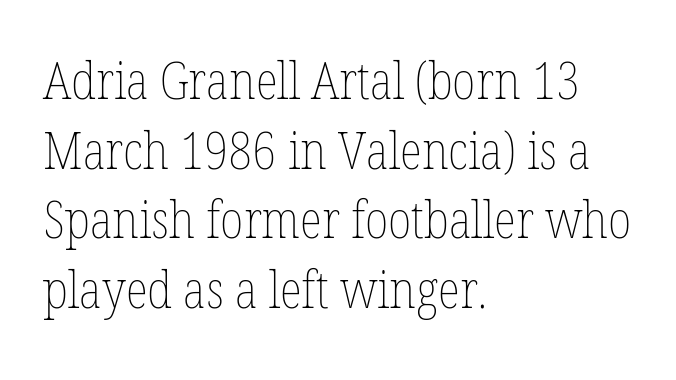
{"italic": "no", "bold": "no", "weight": "thin", "width": "condensed", "stroke_contrast": "low", "x_height": "medium", "monospaced": "no", "underline": "no", "align": "left", "line_spacing": "normal", "line_spacing_ratio": 1.34, "letter_spacing": "normal", "letter_spacing_em": 0.0, "glyph_px": 52}
